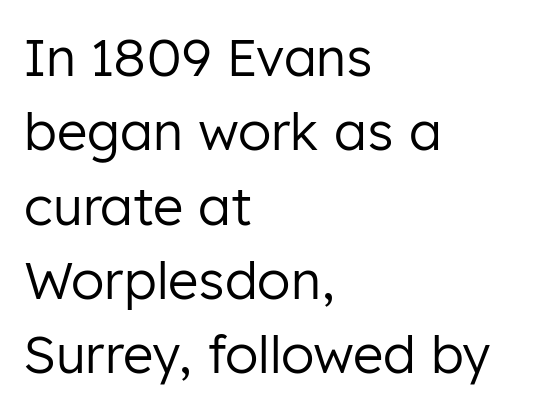
Descenders hang freely into open space. Successive baselines arrive at the customary interval. The rag falls on the right side of this text block. Each stroke keeps to a modest, everyday thickness or less. Ascenders rise straight up at ninety degrees. Here the designer chose a conventional face with non-uniform glyph widths.
